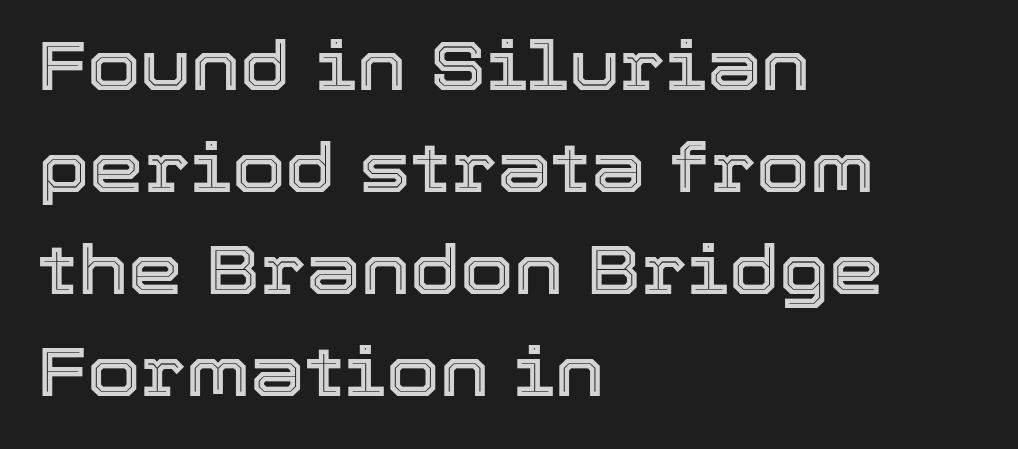
The lines are quadded left. Regarding leading, the lines here are spaced in the standard way. Varying glyph widths throughout — classic text-font behaviour. Ordinary non-slanted type is in use. Letter spacing: default. Check the space under the baseline: it is left empty.
